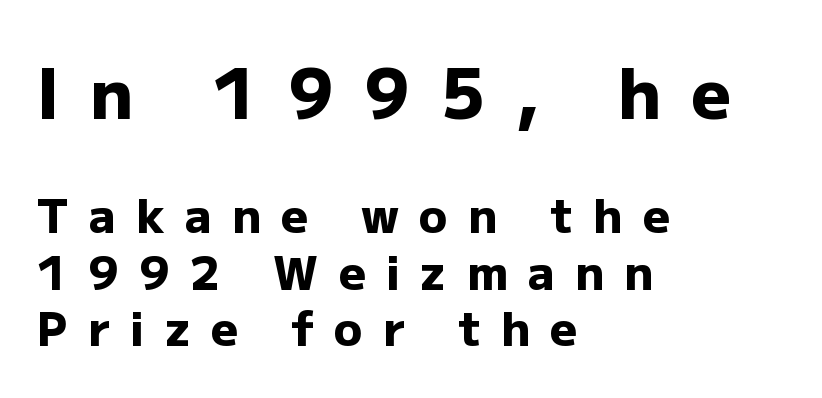
The image shows 70 px heavy sans-serif type, upright; set left-aligned, line spacing 1.21x, unusually wide letter spacing (+0.43 em), not underlined; the first (top) block is 1.49x larger; low stroke contrast and a medium x-height.
